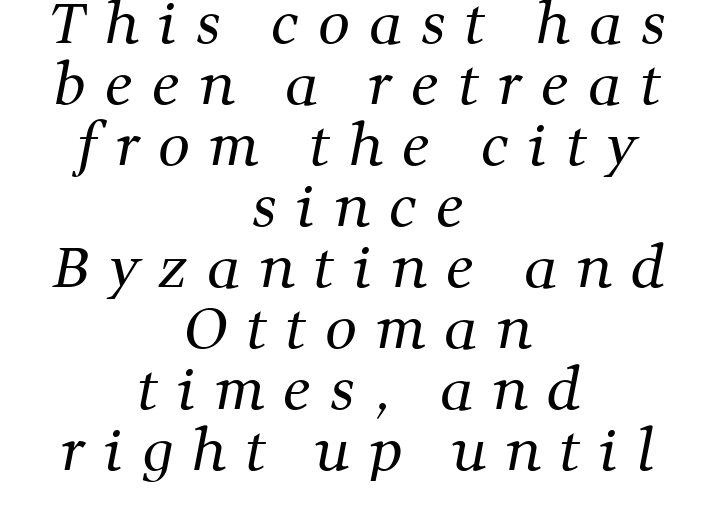
Q: Is the text bold? A: No.
Q: Is the typeface a serif or a sans-serif typeface? A: Serif.
Q: Is the text underlined? A: No.
Q: How is the paragraph aligned? A: Centered.
Q: Is the spacing between letters normal or unusually wide? A: Unusually wide.
Q: Is the spacing between lines tight, normal or loose? A: Tight.
Q: Width (condensed, normal, or wide)? A: Normal.
Q: Stroke contrast? A: Medium.
Q: x-height? A: Medium.
Q: Monospaced? A: No.
